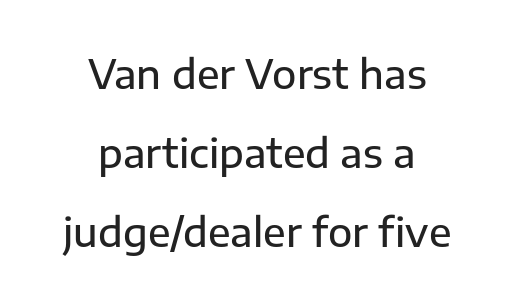
The image shows 40 px sans-serif type, upright; set centered, loose line spacing (1.97x), normal letter spacing, not underlined; low stroke contrast and a medium x-height.
